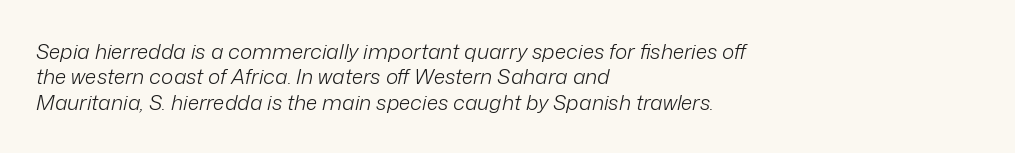
Does extra space separate the letters? No, they use regular spacing. The axis of the letterforms is tilted away from vertical. Nobody drew a line under any word here. Visually the block forms a straight wall on the left and a jagged coastline on the right.
